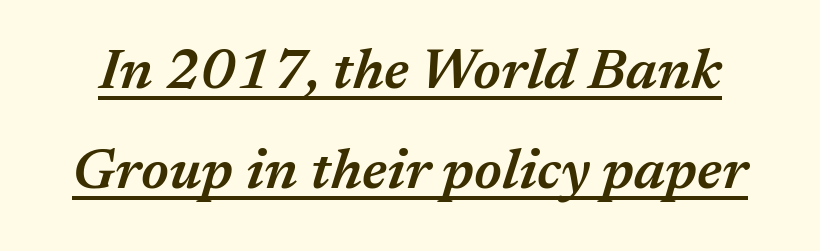
Note the varied advance widths — an 'i' is clearly narrower than an 'm'. Designer's note — italics engaged. Honestly, the letter spacing is just normal — you wouldn't notice it. Descenders here cross a horizontal rule under the line. Students, this is semibold: more ink than regular, less than bold.
